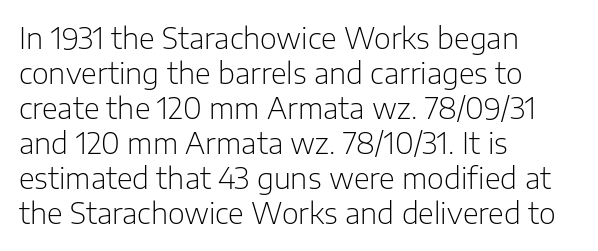
{"serif": "no", "italic": "no", "bold": "no", "weight": "light", "width": "normal", "stroke_contrast": "low", "x_height": "medium", "monospaced": "no", "underline": "no", "align": "left", "line_spacing_ratio": 1.21, "letter_spacing": "normal", "letter_spacing_em": 0.0, "glyph_px": 29}
